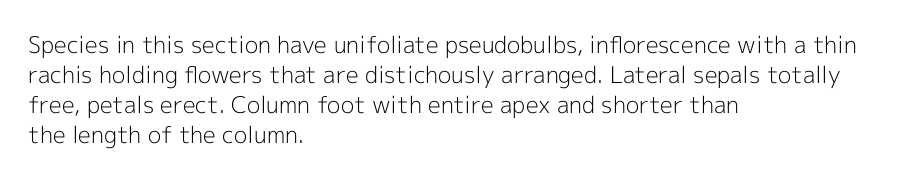
{"italic": "no", "bold": "no", "underline": "no", "align": "left", "line_spacing": "normal", "line_spacing_ratio": 1.31, "letter_spacing": "normal", "letter_spacing_em": 0.0, "glyph_px": 23}
